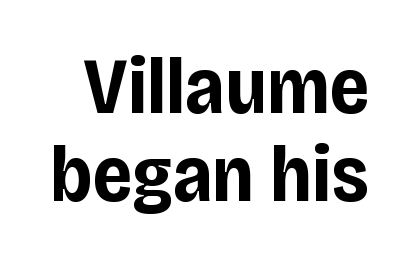
Letter spacing: default. Check under the words: just untouched page. Character widths vary here, with narrow letters taking less room than wide ones. The passage shown stacks its lines with hardly any gap. A full-strength bold gives these letters their thick strokes.
